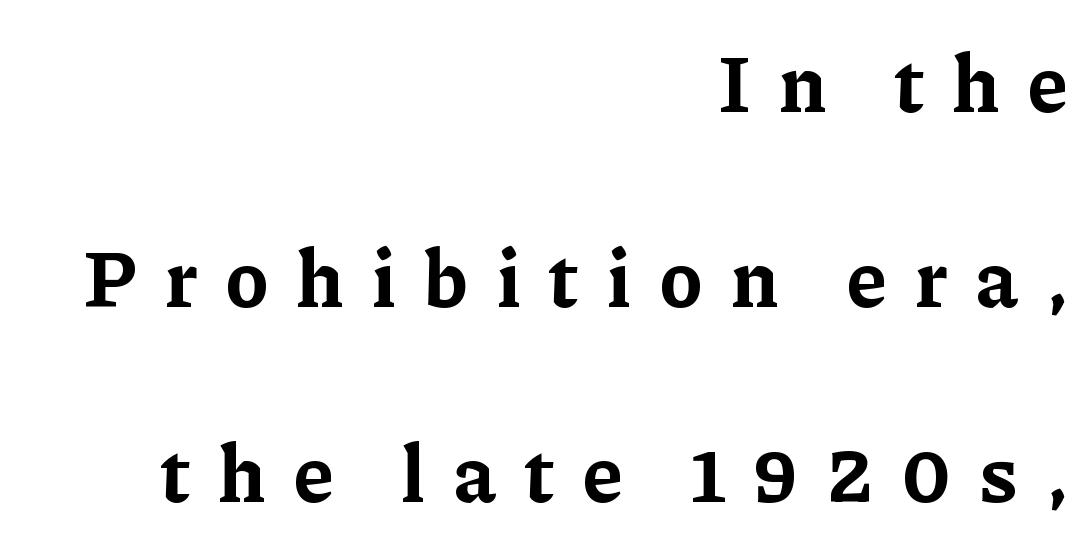
The setting favours the right margin, as signatures and pull-quotes sometimes do. Compared with an ordinary text face, these strokes are far heavier — a full bold. Little horizontal feet cap the strokes, marking this as serif type. You could only call the tracking loose — the letters float apart. Honestly, the rows look like they've been pulled way apart.
